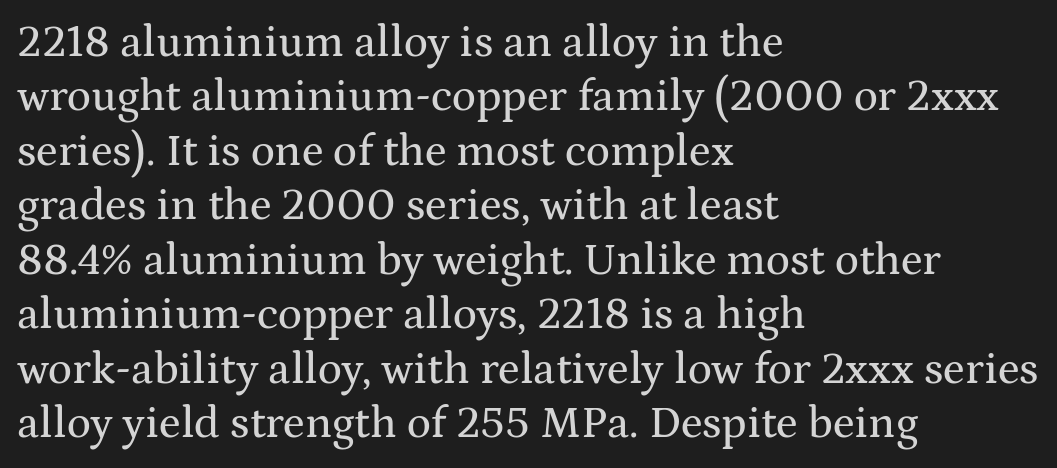
The type sits square on the baseline with zero lean. A typesetter would label this face a serif. These lines are set flush left with a ragged right edge. The letters advance in unequal steps, a hallmark of proportional type. This rendering leaves character spacing at its baseline value.
